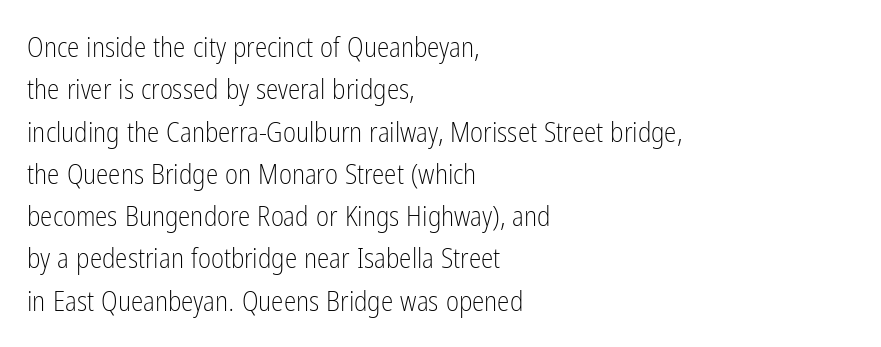
The image shows 28 px light, condensed sans-serif type, upright; set left-aligned, normal line spacing (1.51x), normal letter spacing, not underlined; low stroke contrast and a medium x-height.
